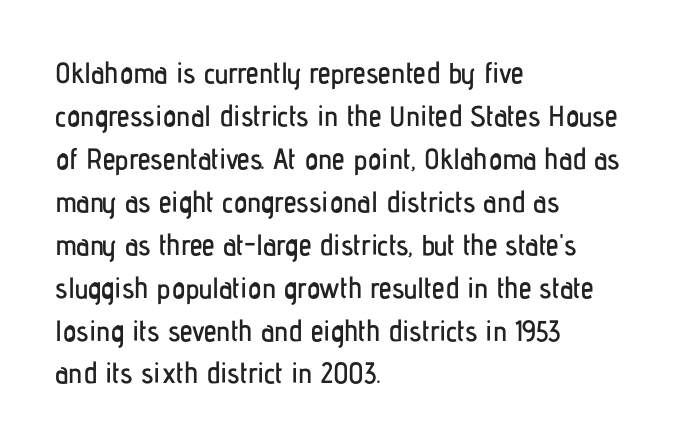
The image shows 29 px condensed sans-serif type, upright; set left-aligned, normal line spacing (1.48x), normal letter spacing, not underlined; low stroke contrast and a medium x-height.
